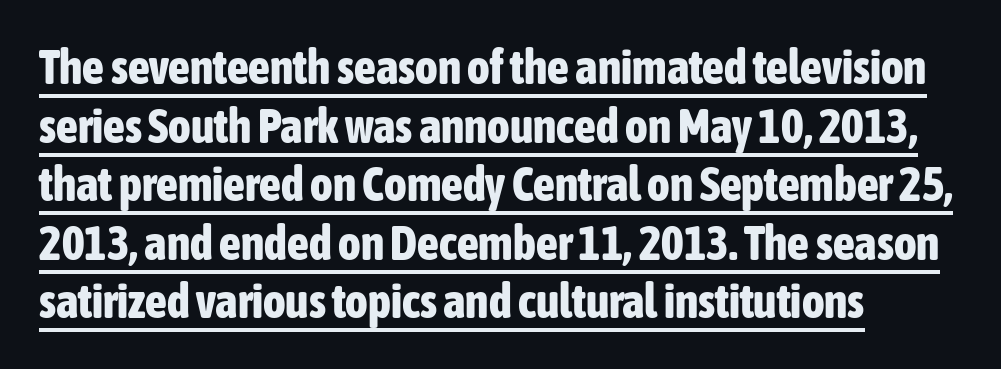
The image shows 48 px bold, condensed sans-serif type, upright; set left-aligned, line spacing 1.22x, normal letter spacing, underlined; low stroke contrast and a medium x-height.
